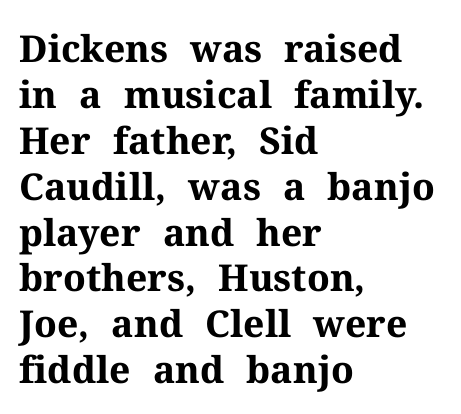
Q: Is the text bold? A: Yes.
Q: Is the text italic (slanted)? A: No, it is upright.
Q: Is the typeface a serif or a sans-serif typeface? A: Serif.
Q: Is the text underlined? A: No.
Q: How is the paragraph aligned? A: Left-aligned.
Q: Is the spacing between letters normal or unusually wide? A: Normal.
Q: Width (condensed, normal, or wide)? A: Normal.
Q: Stroke contrast? A: Medium.
Q: x-height? A: Medium.
Q: Monospaced? A: No.
